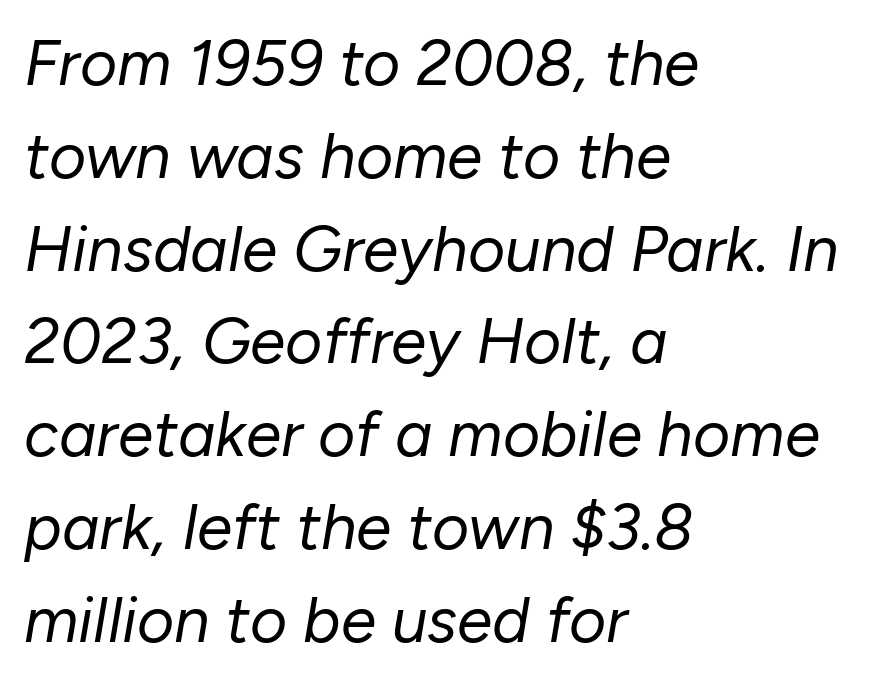
{"italic": "yes", "lean": "right", "slant_degrees": 10, "bold": "no", "weight": "regular", "width": "normal", "stroke_contrast": "low", "x_height": "medium", "monospaced": "no", "underline": "no", "align": "left", "line_spacing": "normal", "line_spacing_ratio": 1.45, "letter_spacing": "normal", "letter_spacing_em": 0.0, "glyph_px": 64}
